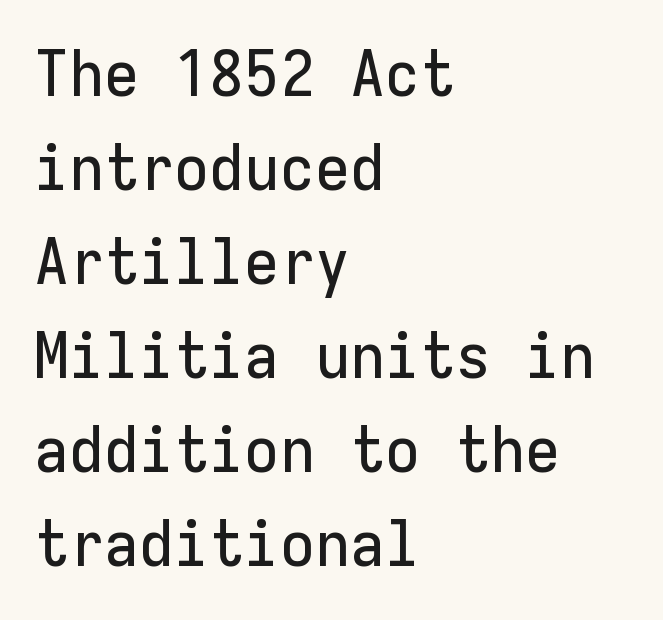
{"serif": "no", "italic": "no", "width": "normal", "stroke_contrast": "low", "x_height": "medium", "monospaced": "yes", "underline": "no", "align": "left", "line_spacing": "normal", "line_spacing_ratio": 1.47, "letter_spacing": "normal", "letter_spacing_em": 0.0, "glyph_px": 64}
